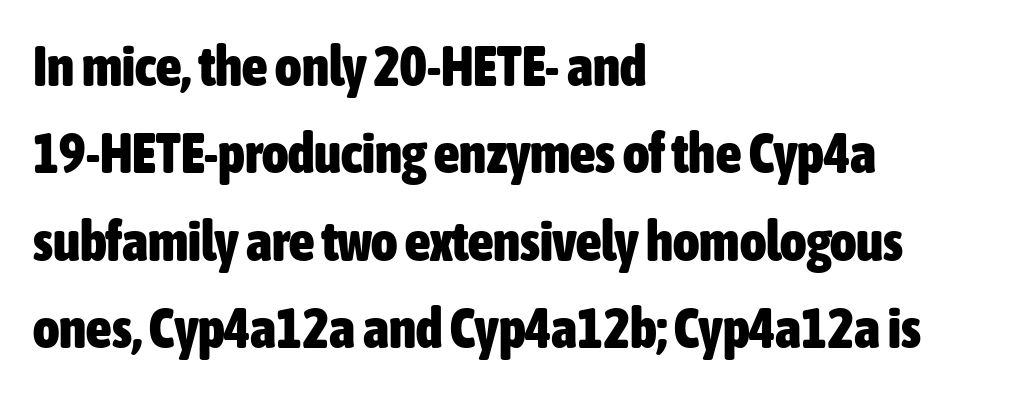
Looks like regular typesetting: each glyph gets only the width it needs. This rendering uses left alignment, leaving the right contour irregular. This is roman type, the default non-slanted kind. Does the type have serifs? No, each stem ends abruptly. Each glyph is drawn with heavy, bold strokes.
